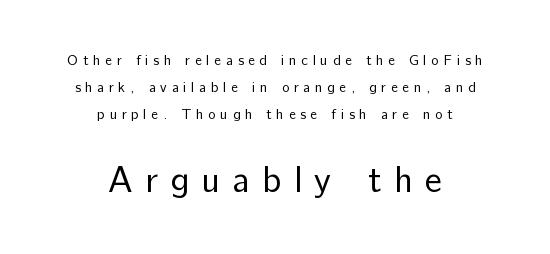
{"serif": "no", "italic": "no", "bold": "no", "weight": "regular", "width": "normal", "stroke_contrast": "low", "x_height": "medium", "monospaced": "no", "underline": "no", "align": "center", "line_spacing": "loose", "line_spacing_ratio": 1.94, "letter_spacing": "wide", "letter_spacing_em": 0.34, "larger_block": "second", "size_ratio": 2.57, "glyph_px": 36}
